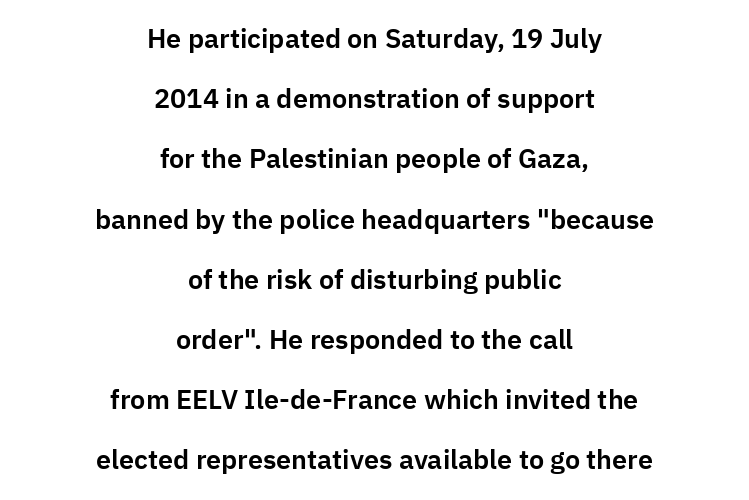
Q: Is the text italic (slanted)? A: No, it is upright.
Q: Is the text underlined? A: No.
Q: How is the paragraph aligned? A: Centered.
Q: Is the spacing between letters normal or unusually wide? A: Normal.
Q: Is the spacing between lines tight, normal or loose? A: Loose.
